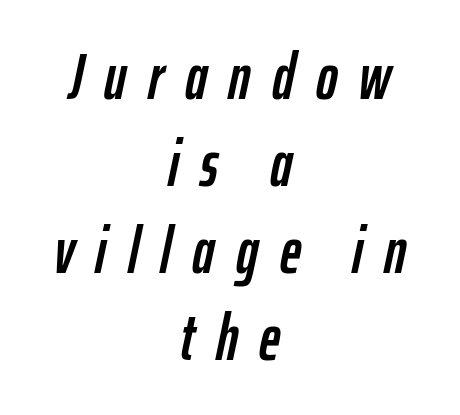
The image shows 65 px condensed type, italic (leaning right); set centered, normal line spacing (1.34x), unusually wide letter spacing (+0.33 em), not underlined; low stroke contrast and a medium x-height.
